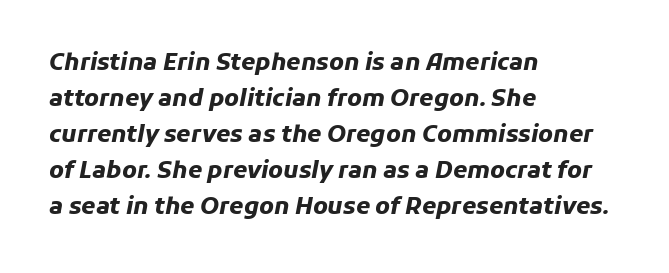
{"italic": "yes", "lean": "right", "slant_degrees": 11, "bold": "yes", "underline": "no", "align": "left", "line_spacing": "normal", "line_spacing_ratio": 1.56, "letter_spacing": "normal", "letter_spacing_em": 0.0, "glyph_px": 23}
